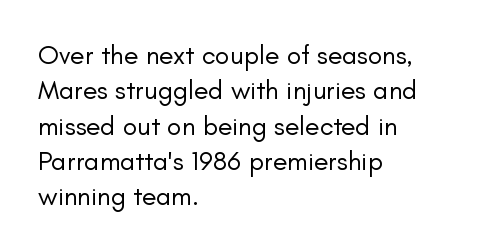
Line beginnings align vertically; line endings do not. The typography opts for an upright posture over an oblique one. Baseline-to-baseline distance is the conventional proportion of letter height. The characters are drawn with everyday or finer stroke widths. Here the glyphs are tracked normally, forming tight word shapes.
